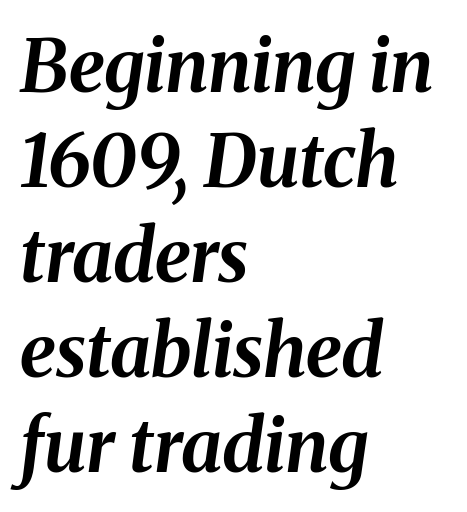
The rendering anchors every line to the left-hand side. Is this a fixed-width face? No — the glyphs have proportional, varying widths. Vertically, the passage feels balanced, rows spaced as you'd expect. The whole block is typeset with a tilt. Characters follow at the spacing the type designer built in. Each glyph is drawn with heavy, bold strokes.
